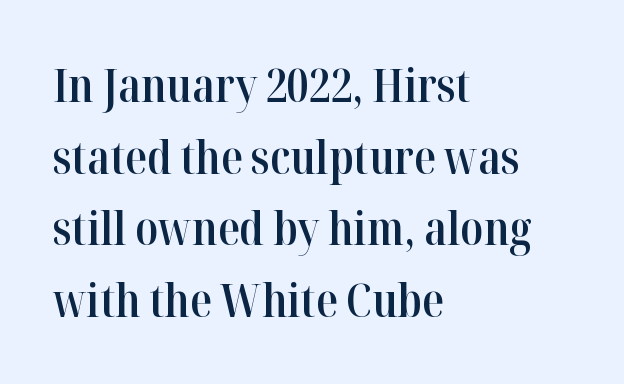
Firm but not heavy-handed strokes: this text is semibold. What kind of face is this? One with serifs. You could not count columns in this text — the font is proportionally spaced. Reading down the block, your eye returns to a fixed left position each line.
